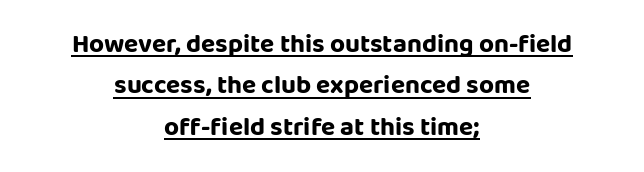
Ordinary non-slanted type is in use. Weight check: bold — yes, fully. Baseline-to-baseline distance is the conventional proportion of letter height. The face used here appears with an underline applied. Tracking value appears to be zero — textbook default spacing. Every row of glyphs is offset so its center matches the block's center.
